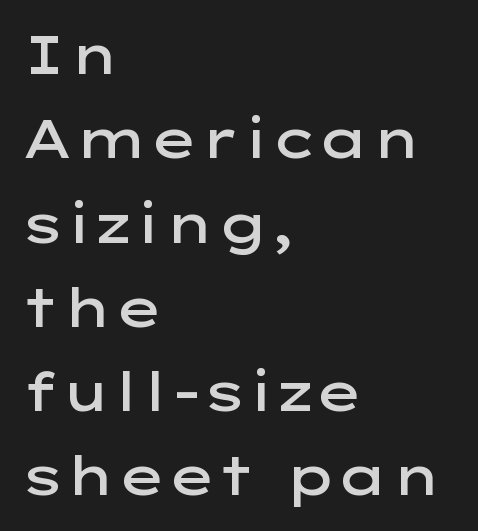
{"serif": "no", "italic": "no", "bold": "semi", "weight": "semibold", "width": "wide", "stroke_contrast": "low", "x_height": "medium", "monospaced": "no", "underline": "no", "align": "left", "line_spacing": "normal", "line_spacing_ratio": 1.59, "letter_spacing": "normal", "letter_spacing_em": 0.0, "glyph_px": 53}
